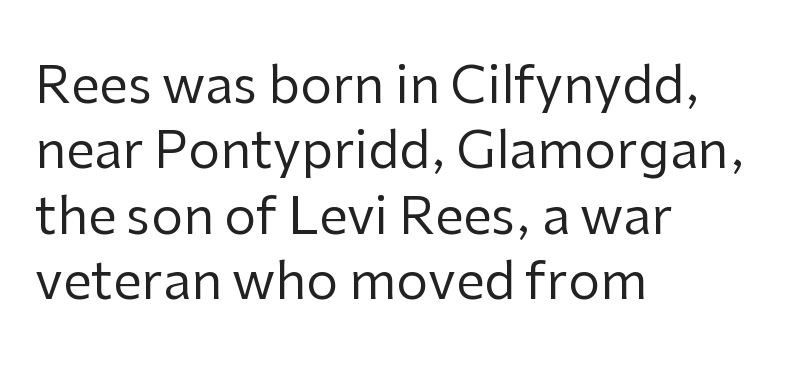
Is the letter spacing exaggerated? No — it looks like the ordinary default. Designer's note — italics off, roman on. Clear beneath every line of the passage. Observe the absence of serifs on each vertical stroke in this sample. Spacing verdict: proportional, widths tailored to each character.
